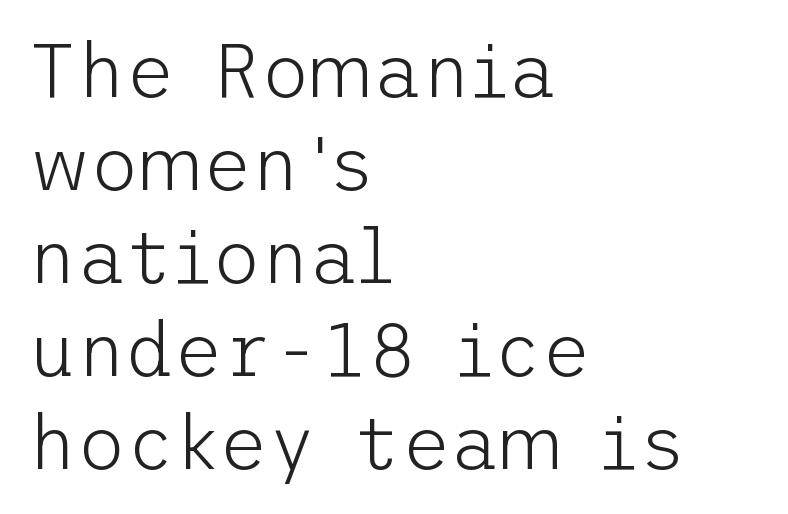
The face looks like a standard text weight, possibly lighter. The letterforms sit shoulder to shoulder at normal distance. A clean baseline with only descenders dipping below it. If you drew a line through each stem, it would be perfectly vertical. This is sans-serif lettering, the kind often seen on screens and signage. Typeset ragged right — the left edge is the straight one.
